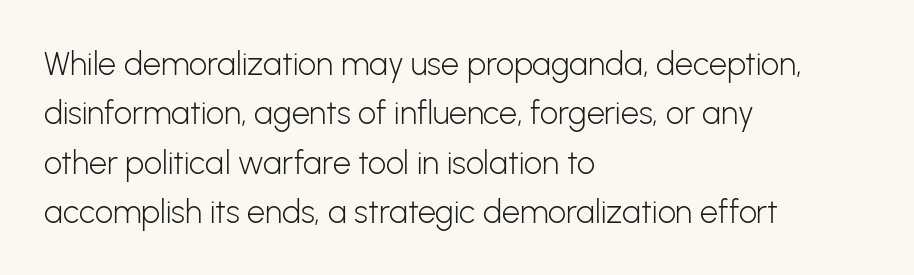
{"serif": "no", "italic": "no", "bold": "no", "weight": "light", "width": "normal", "stroke_contrast": "low", "x_height": "medium", "monospaced": "no", "underline": "no", "align": "left", "line_spacing": "normal", "line_spacing_ratio": 1.54, "letter_spacing": "normal", "letter_spacing_em": 0.0, "glyph_px": 32}
